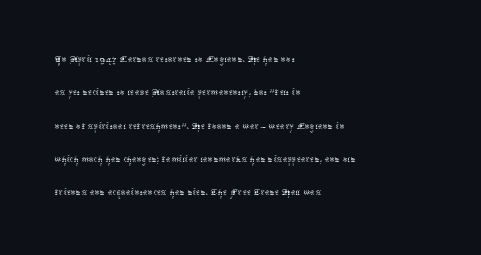
{"italic": "no", "bold": "no", "underline": "no", "align": "left", "line_spacing": "normal", "line_spacing_ratio": 1.39, "letter_spacing": "normal", "letter_spacing_em": 0.0, "glyph_px": 24}
